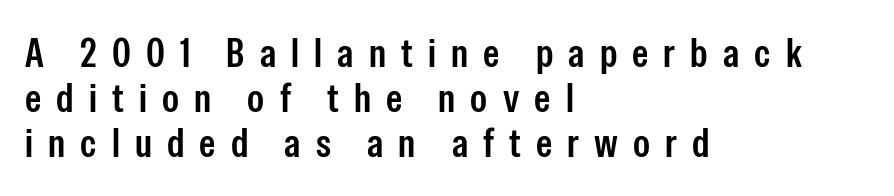
The text was rendered using a sans face with plain stroke endings. Varying glyph widths throughout — classic text-font behaviour. This rendering features lettering with no underline. Vertical spacing — tight. Line beginnings align vertically; line endings do not.
